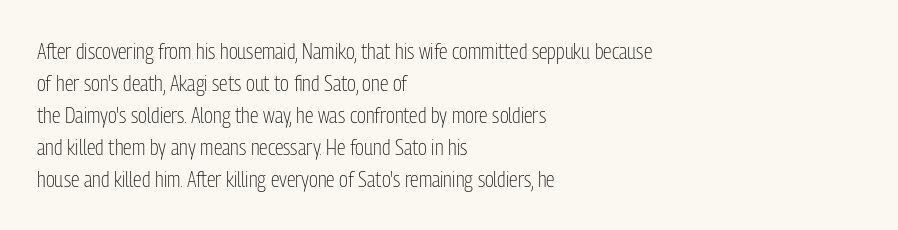
{"italic": "no", "bold": "no", "underline": "no", "align": "left", "line_spacing": "normal", "line_spacing_ratio": 1.46, "letter_spacing": "normal", "letter_spacing_em": 0.0, "glyph_px": 22}
